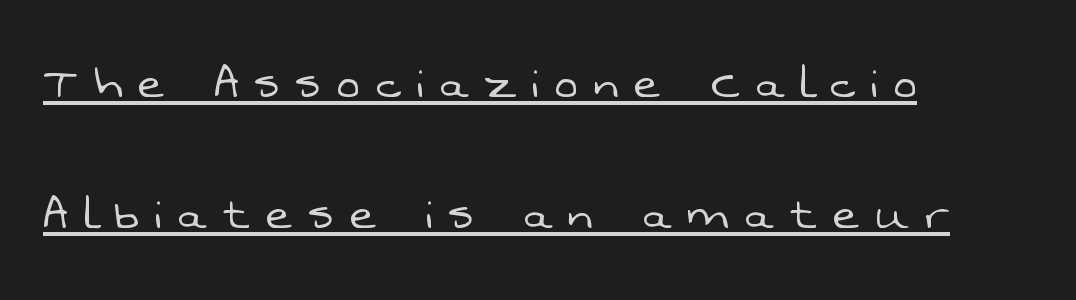
Q: Is the text bold? A: No.
Q: Is the typeface a serif or a sans-serif typeface? A: Sans-serif.
Q: Is the text underlined? A: Yes.
Q: How is the paragraph aligned? A: Left-aligned.
Q: Is the spacing between letters normal or unusually wide? A: Unusually wide.
Q: Is the spacing between lines tight, normal or loose? A: Loose.
Q: Width (condensed, normal, or wide)? A: Normal.
Q: Stroke contrast? A: Low.
Q: x-height? A: Medium.
Q: Monospaced? A: No.
